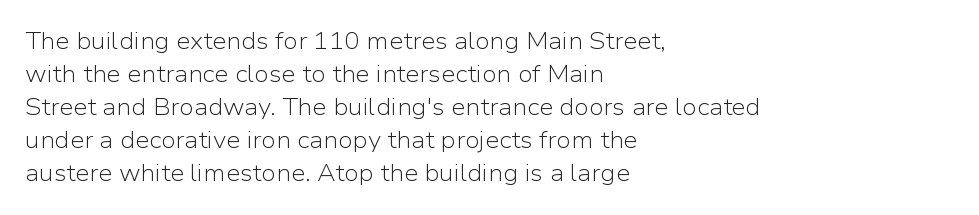
Q: Is the text bold? A: No.
Q: Is the text italic (slanted)? A: No, it is upright.
Q: Is the text underlined? A: No.
Q: How is the paragraph aligned? A: Left-aligned.
Q: Is the spacing between letters normal or unusually wide? A: Normal.
Q: Is the spacing between lines tight, normal or loose? A: Normal.
